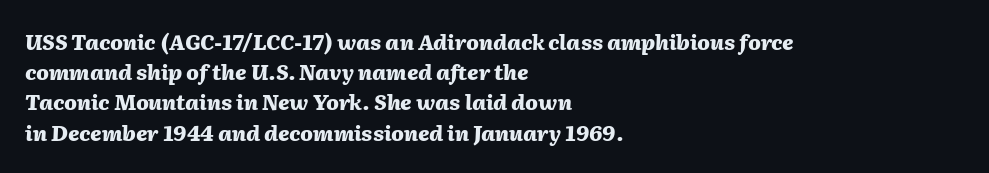
The image shows 21 px bold type, italic (leaning right); set left-aligned, normal line spacing (1.44x), normal letter spacing, not underlined.
